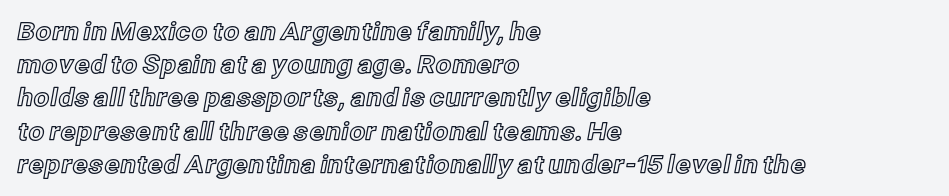
Q: Is the text italic (slanted)? A: Yes.
Q: Is the text underlined? A: No.
Q: How is the paragraph aligned? A: Left-aligned.
Q: Is the spacing between letters normal or unusually wide? A: Normal.
Q: Is the spacing between lines tight, normal or loose? A: Normal.
